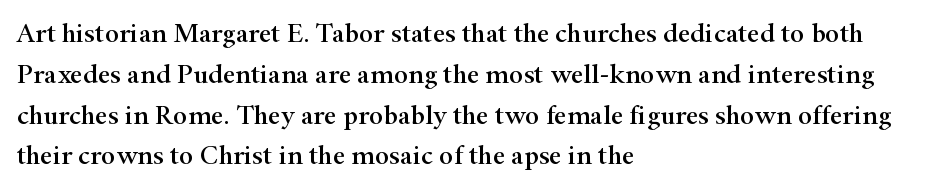
Q: Is the text italic (slanted)? A: No, it is upright.
Q: Is the text underlined? A: No.
Q: How is the paragraph aligned? A: Left-aligned.
Q: Is the spacing between letters normal or unusually wide? A: Normal.
Q: Is the spacing between lines tight, normal or loose? A: Normal.
